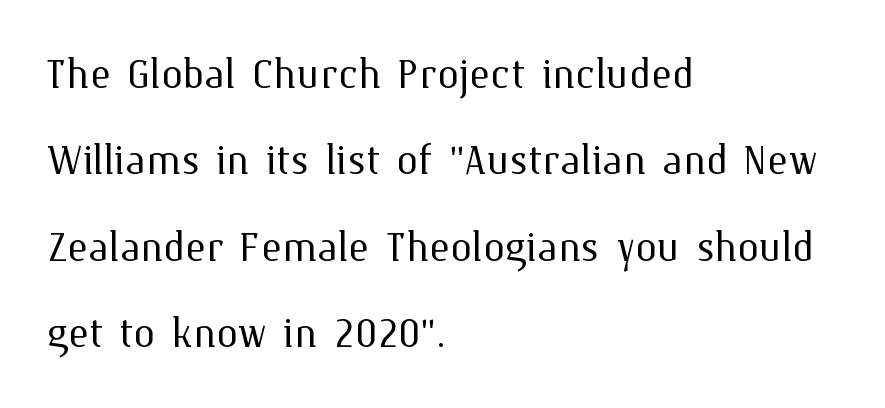
The image shows 55 px light type, upright; set left-aligned, normal line spacing (1.57x), normal letter spacing, not underlined; medium stroke contrast and a medium x-height.
